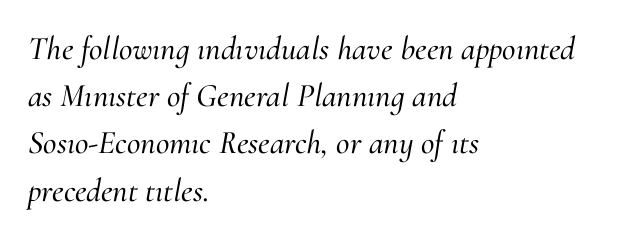
Q: Is the text italic (slanted)? A: Yes, it leans right by about 10 degrees.
Q: Is the typeface a serif or a sans-serif typeface? A: Serif.
Q: Is the text underlined? A: No.
Q: How is the paragraph aligned? A: Left-aligned.
Q: Is the spacing between letters normal or unusually wide? A: Normal.
Q: Is the spacing between lines tight, normal or loose? A: Normal.
Q: Width (condensed, normal, or wide)? A: Normal.
Q: Stroke contrast? A: Medium.
Q: x-height? A: Small.
Q: Monospaced? A: No.
